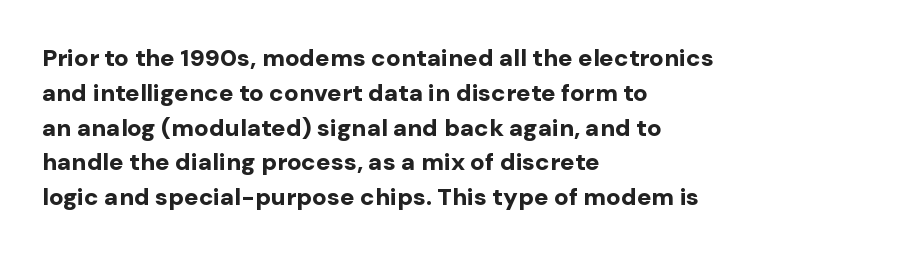
The image shows 24 px bold type, upright; set left-aligned, normal line spacing (1.45x), normal letter spacing, not underlined.
